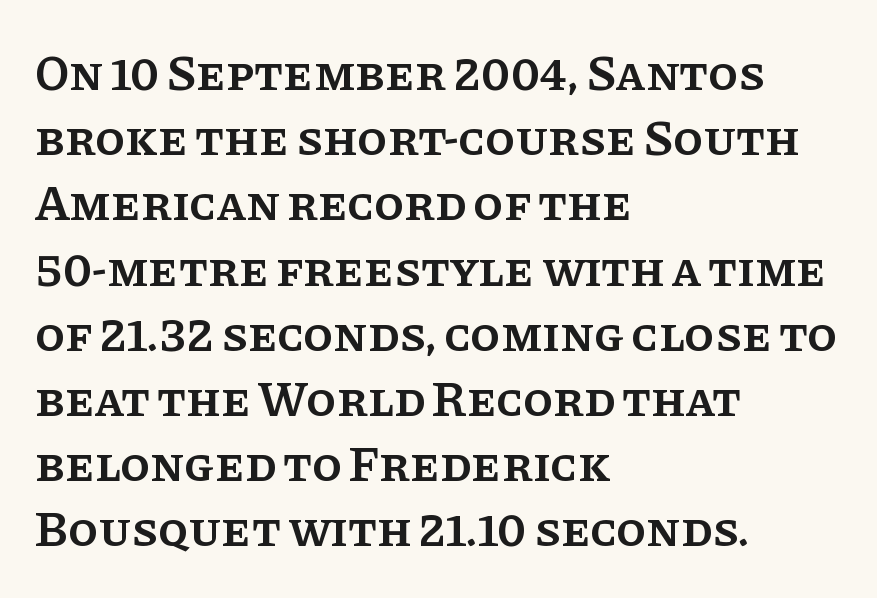
{"serif": "yes", "italic": "no", "bold": "semi", "weight": "semibold", "width": "normal", "stroke_contrast": "low", "x_height": "large", "monospaced": "no", "underline": "no", "align": "left", "line_spacing": "normal", "line_spacing_ratio": 1.33, "letter_spacing": "normal", "letter_spacing_em": 0.0, "glyph_px": 49}
